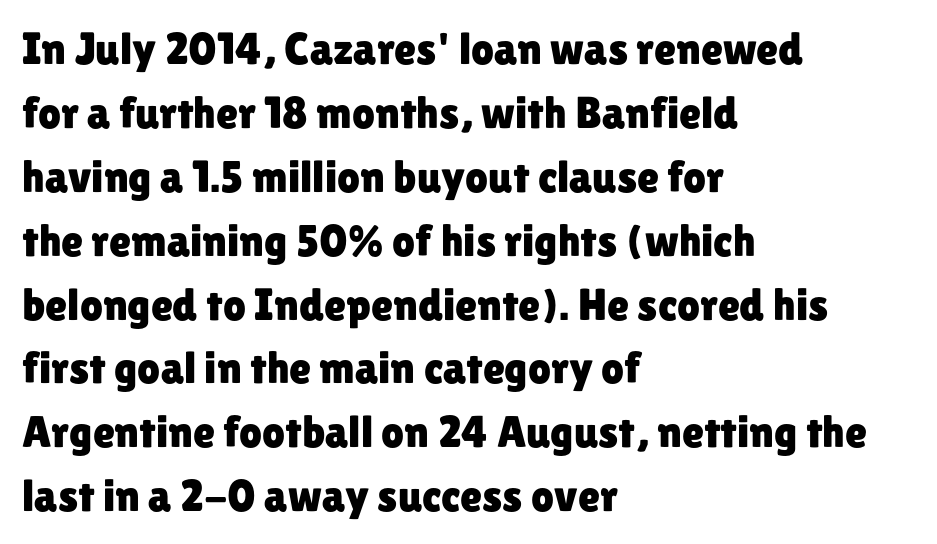
{"serif": "no", "italic": "no", "width": "normal", "stroke_contrast": "low", "x_height": "medium", "monospaced": "no", "underline": "no", "align": "left", "line_spacing": "normal", "line_spacing_ratio": 1.42, "letter_spacing": "normal", "letter_spacing_em": 0.0, "glyph_px": 45}
